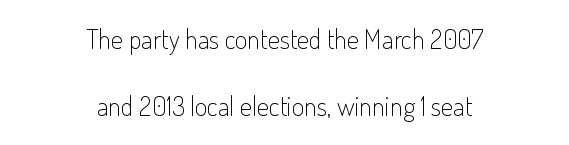
Q: Is the text bold? A: No.
Q: Is the text italic (slanted)? A: No, it is upright.
Q: Is the text underlined? A: No.
Q: How is the paragraph aligned? A: Centered.
Q: Is the spacing between letters normal or unusually wide? A: Normal.
Q: Is the spacing between lines tight, normal or loose? A: Loose.
